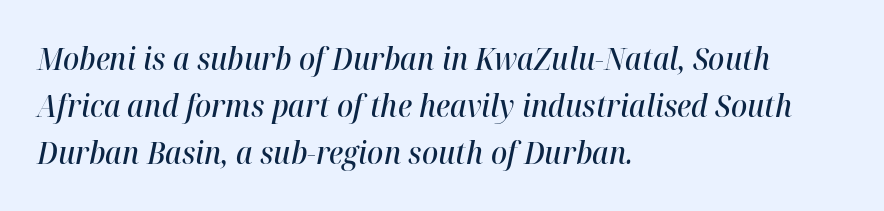
Summary of vertical rhythm: regular, with standard interline spacing. Typographic density is moderately raised because the face is semibold. Italic: yes, the glyphs are oblique. Do the characters align in a grid? No, the font is proportional. These lines stack with their left ends in a neat column. Characters follow at the spacing the type designer built in.
